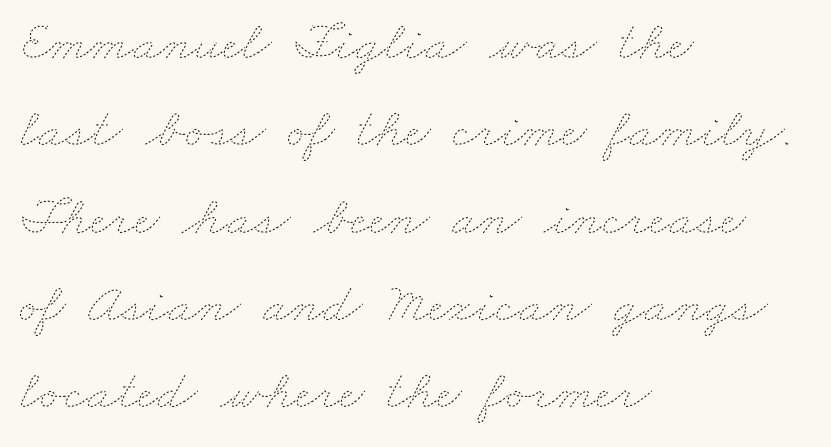
The image shows 56 px thin, wide type; set left-aligned, normal line spacing (1.56x), normal letter spacing, not underlined; low stroke contrast and a small x-height.
